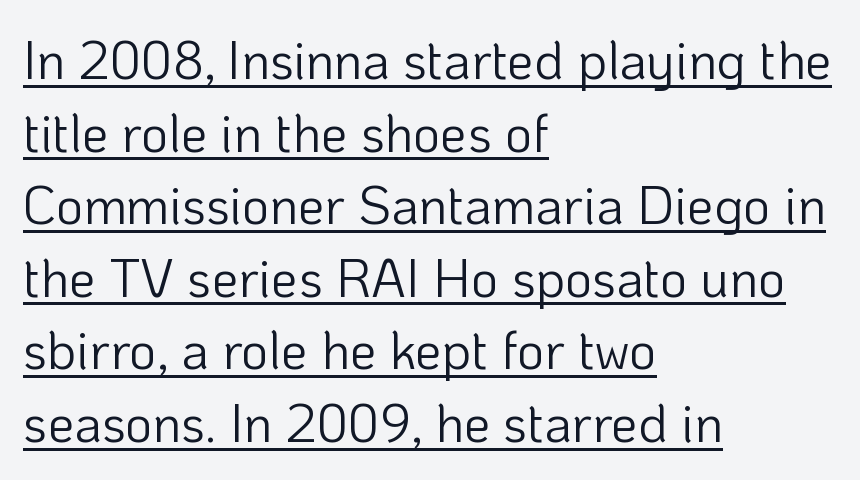
Posture: upright roman. The compositor pushed each line to the left boundary. A typesetter would call this leading conventional body-copy spacing. A light-to-regular cut is what we see here.
